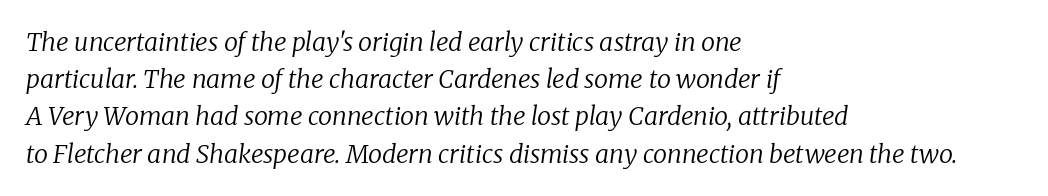
Caption: face not bold, strokes unweighted. Slant detected: the letters are inclined. In CSS terms this would be text-align: left. Compared with typical body copy, the letter spacing here is the same. Letters rest on an invisible, unmarked baseline.
